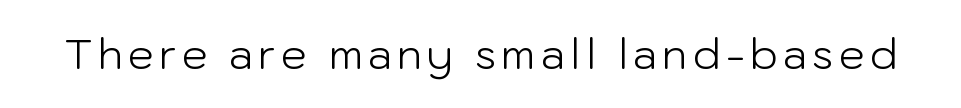
The image shows 41 px light sans-serif type, upright; set not underlined; low stroke contrast and a medium x-height.
